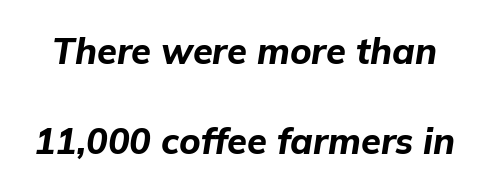
{"italic": "yes", "lean": "right", "slant_degrees": 9, "bold": "yes", "weight": "bold", "width": "normal", "stroke_contrast": "low", "x_height": "medium", "monospaced": "no", "underline": "no", "line_spacing": "loose", "line_spacing_ratio": 2.49, "letter_spacing": "normal", "letter_spacing_em": 0.0, "glyph_px": 36}
